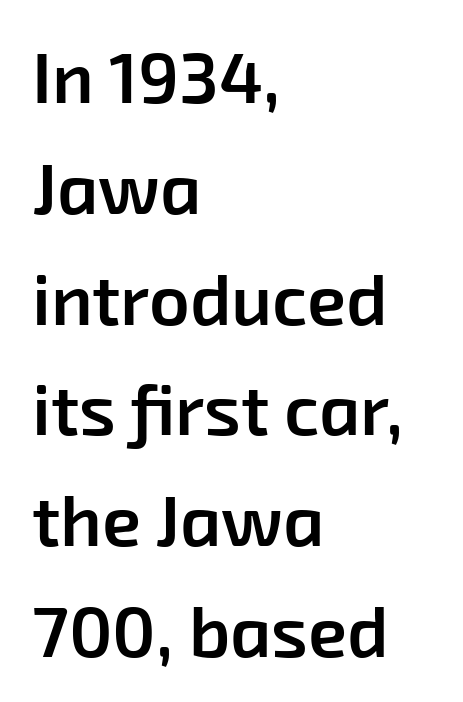
Q: Is the text bold? A: Semi-bold.
Q: Is the typeface a serif or a sans-serif typeface? A: Sans-serif.
Q: Is the text underlined? A: No.
Q: How is the paragraph aligned? A: Left-aligned.
Q: Is the spacing between letters normal or unusually wide? A: Normal.
Q: Is the spacing between lines tight, normal or loose? A: Normal.
Q: Width (condensed, normal, or wide)? A: Normal.
Q: Stroke contrast? A: Low.
Q: x-height? A: Medium.
Q: Monospaced? A: No.
